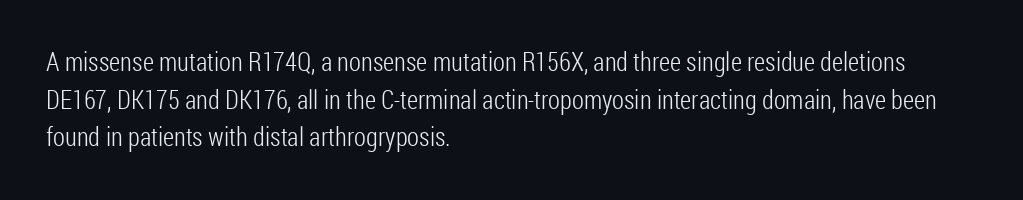
{"italic": "no", "bold": "no", "underline": "no", "align": "left", "line_spacing": "normal", "line_spacing_ratio": 1.45, "letter_spacing": "normal", "letter_spacing_em": 0.0, "glyph_px": 26}
